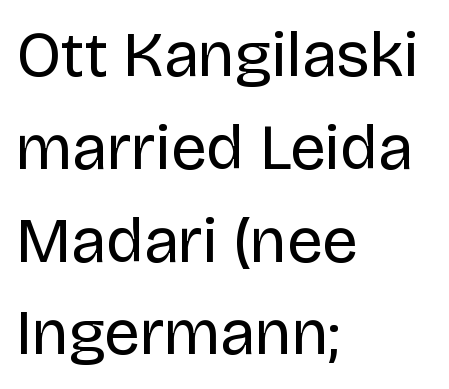
A light-to-regular cut is what we see here. Do the characters align in a grid? No, the font is proportional. Here the glyphs are tracked normally, forming tight word shapes. Unlike italic type, these characters show no tilt at all. This rendering employs a face without finishing strokes, i.e., a sans-serif. Horizontally, the lines are justified to the leading edge only.
